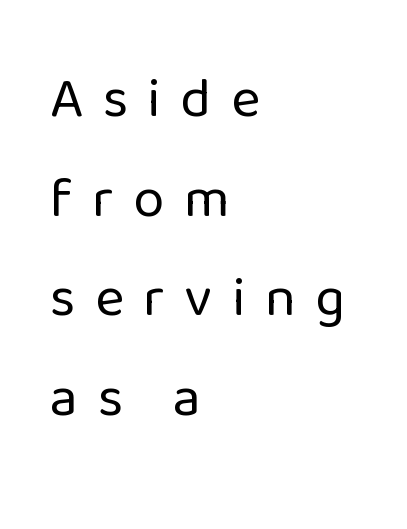
Q: Is the text bold? A: No.
Q: Is the text italic (slanted)? A: No, it is upright.
Q: Is the typeface a serif or a sans-serif typeface? A: Sans-serif.
Q: Is the text underlined? A: No.
Q: How is the paragraph aligned? A: Left-aligned.
Q: Is the spacing between letters normal or unusually wide? A: Unusually wide.
Q: Width (condensed, normal, or wide)? A: Normal.
Q: Stroke contrast? A: Low.
Q: x-height? A: Medium.
Q: Monospaced? A: No.
